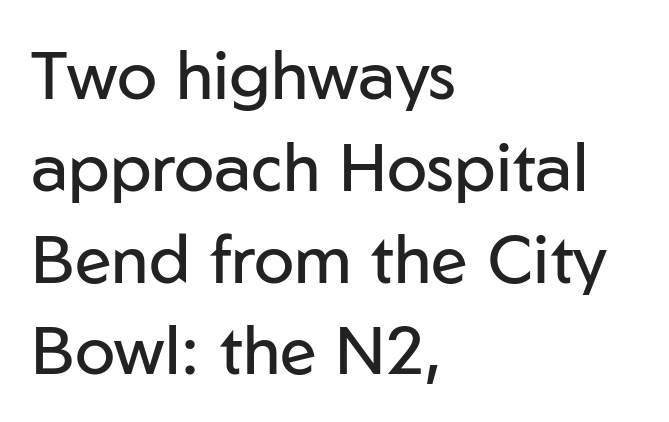
{"serif": "no", "italic": "no", "bold": "no", "weight": "regular", "width": "normal", "stroke_contrast": "low", "x_height": "medium", "monospaced": "no", "underline": "no", "align": "left", "line_spacing": "normal", "line_spacing_ratio": 1.37, "letter_spacing": "normal", "letter_spacing_em": 0.0, "glyph_px": 67}
